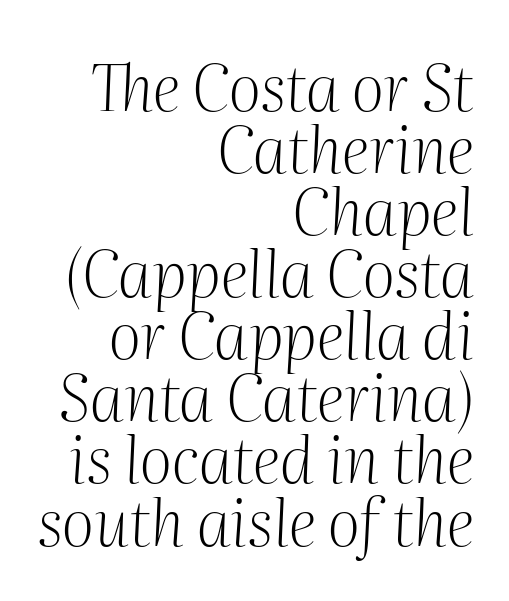
This rendering leaves character spacing at its baseline value. Varying glyph widths throughout — classic text-font behaviour. Stem width sits at or under what a default text font uses. These lines huddle together more closely than default settings would place them. To sum up the face: it has serifs. The whole block is typeset with a tilt.
